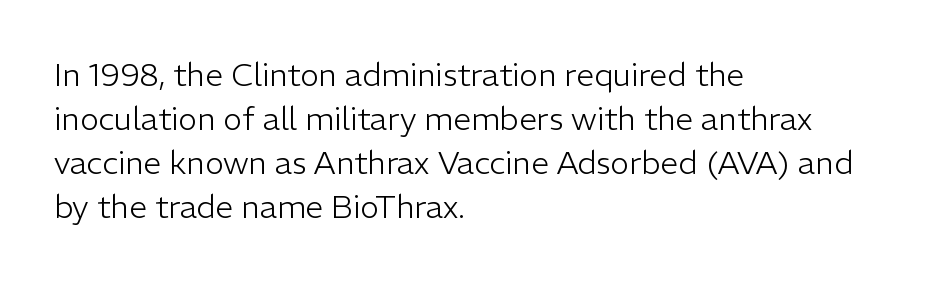
Think of a printed novel: that variable character pitch is what you see here. Characters follow at the spacing the type designer built in. The lettering holds an erect, upright posture throughout. The text was rendered using a sans face with plain stroke endings. The foot of each line stays bare and open. Nothing heavy about these letters — not bold at all.
